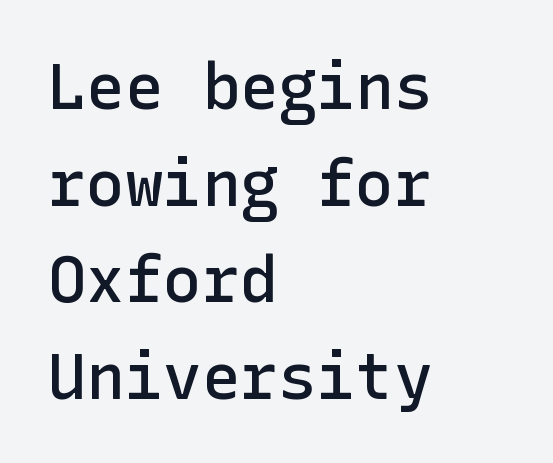
{"serif": "no", "italic": "no", "bold": "semi", "weight": "semibold", "width": "normal", "stroke_contrast": "low", "x_height": "medium", "underline": "no", "align": "left", "line_spacing": "normal", "line_spacing_ratio": 1.51, "letter_spacing": "normal", "letter_spacing_em": 0.0, "glyph_px": 64}
